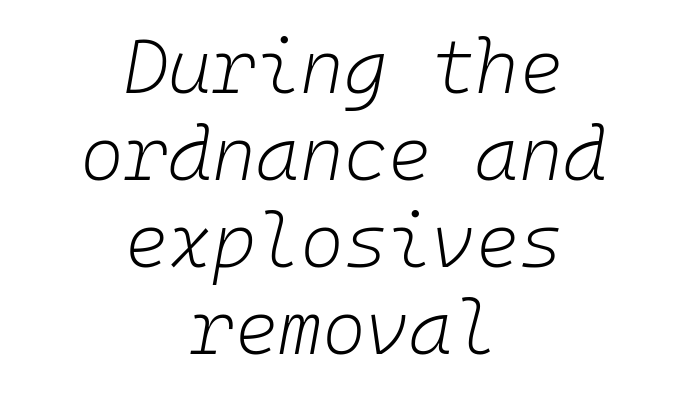
Neither beginnings nor endings align; midpoints do. Do the characters align in a grid? Yes, the font is monospaced. The passage shown is not underscored anywhere. The letters sit at their default tracking, neither squeezed nor spread.
